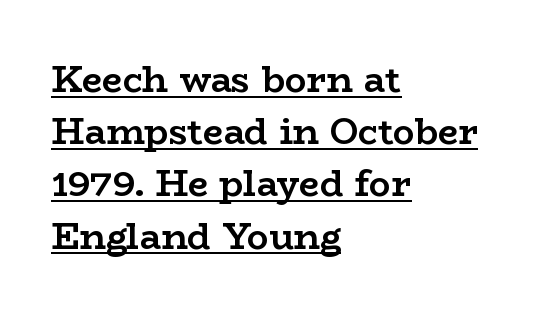
This is heavy type, rendered in bold. Font category for this specimen: serif. Each letter keeps its own natural width here, so spacing adapts to shape. Vertical strokes here are truly vertical. The face used here is rendered with its standard letterfit.
